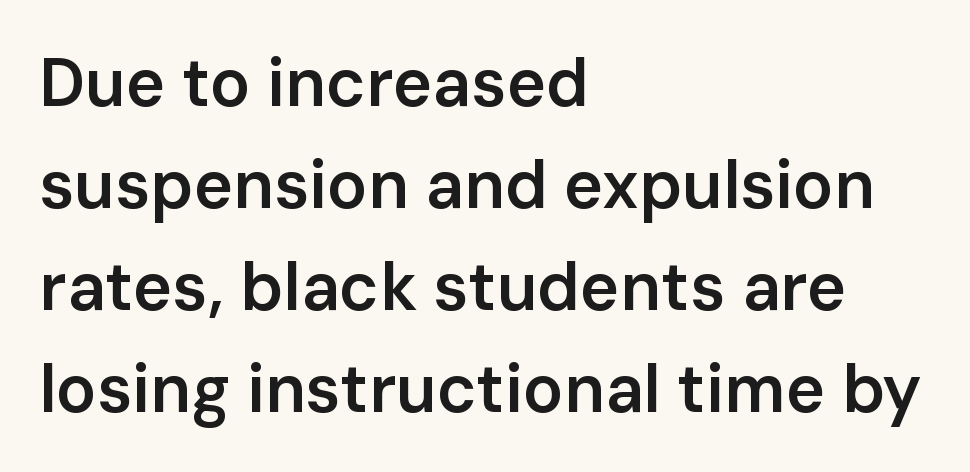
Horizontally, the lines are justified to the leading edge only. Rule under the text: the space is simply empty. This rendering employs a face without finishing strokes, i.e., a sans-serif. Leading matches the norm, producing a regular column. Heft: intermediate — a semibold.
